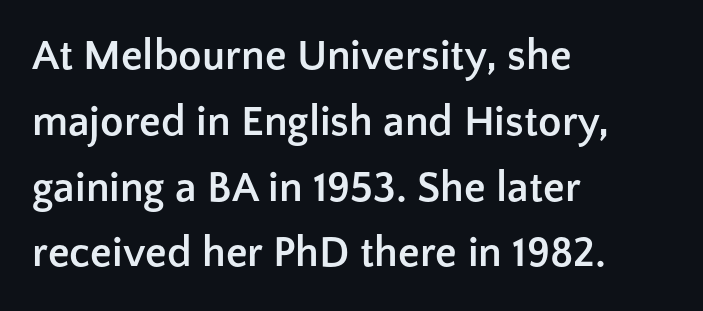
The image shows 43 px semibold sans-serif type, upright; set left-aligned, normal line spacing (1.53x), normal letter spacing, not underlined; low stroke contrast and a medium x-height.
